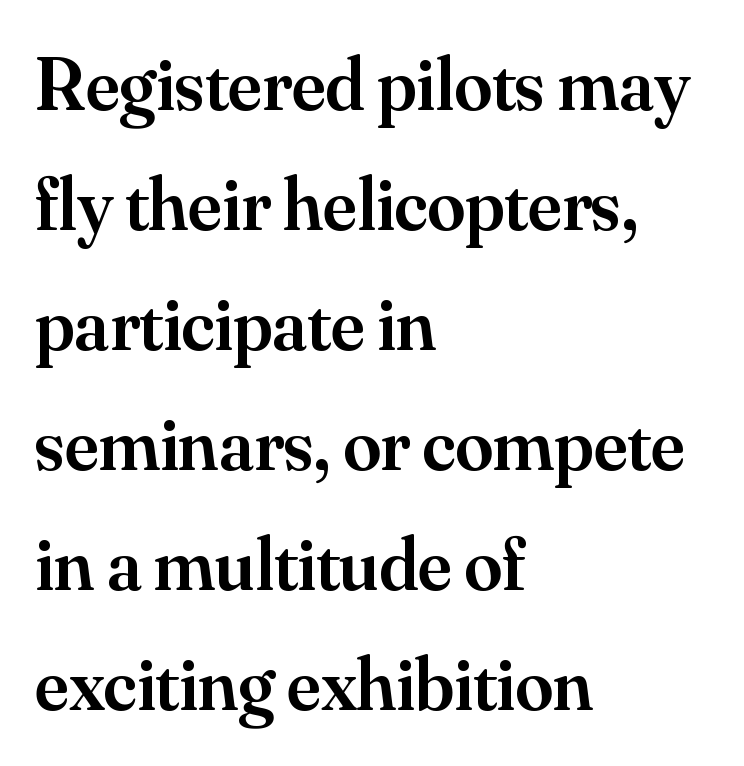
Q: Is the text bold? A: Semi-bold.
Q: Is the text italic (slanted)? A: No, it is upright.
Q: Is the typeface a serif or a sans-serif typeface? A: Serif.
Q: Is the text underlined? A: No.
Q: How is the paragraph aligned? A: Left-aligned.
Q: Is the spacing between letters normal or unusually wide? A: Normal.
Q: Is the spacing between lines tight, normal or loose? A: Normal.
Q: Width (condensed, normal, or wide)? A: Normal.
Q: Stroke contrast? A: Medium.
Q: x-height? A: Small.
Q: Monospaced? A: No.
